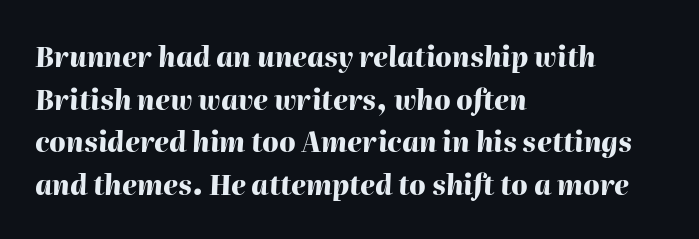
Italic: yes, the glyphs are oblique. Check under the words: just untouched page. The letters sit at their default tracking, neither squeezed nor spread. A student would call this left alignment; a typographer would say flush left, rag right. The glyphs have the mass of a bold cut.
